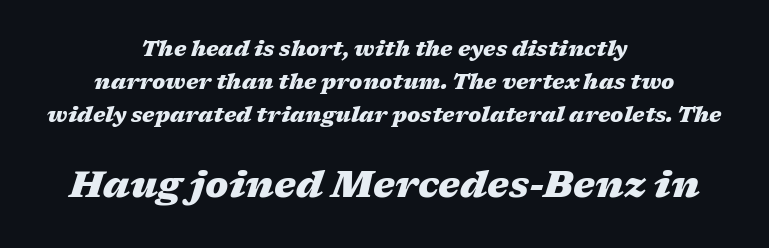
Every row of glyphs is offset so its center matches the block's center. Students, note that the glyphs here touch the page at normal intervals. Think of a printed novel: that variable character pitch is what you see here. The face used here appears at its bigger size in the lower chunk.
